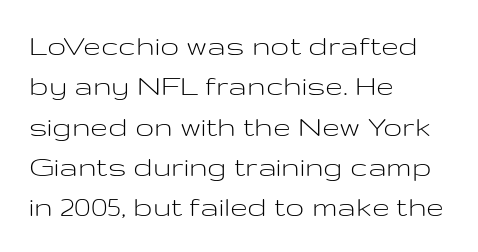
The image shows 32 px light, wide sans-serif type, upright; set left-aligned, normal line spacing (1.26x), normal letter spacing, not underlined; low stroke contrast and a medium x-height.
